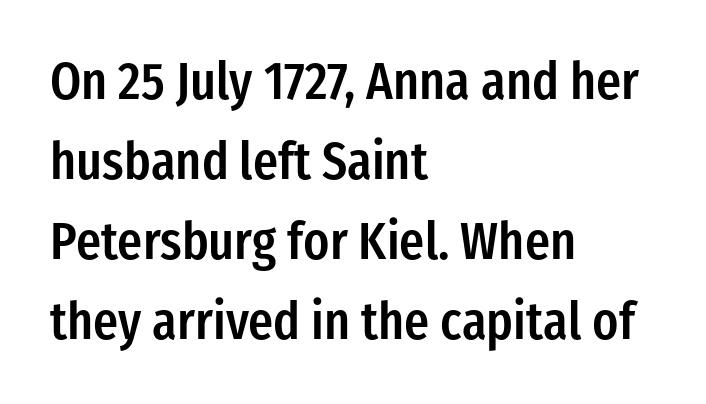
The image shows 52 px semibold, condensed sans-serif type, upright; set left-aligned, normal line spacing (1.54x), normal letter spacing, not underlined; low stroke contrast and a medium x-height.
